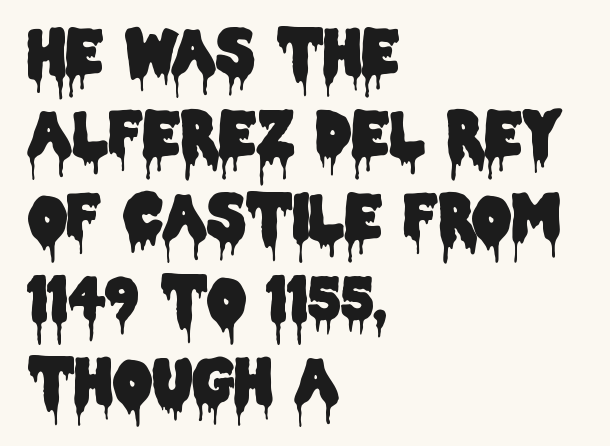
The image shows 61 px condensed sans-serif type, upright; set left-aligned, normal line spacing (1.35x), normal letter spacing, not underlined; low stroke contrast and a large x-height.
